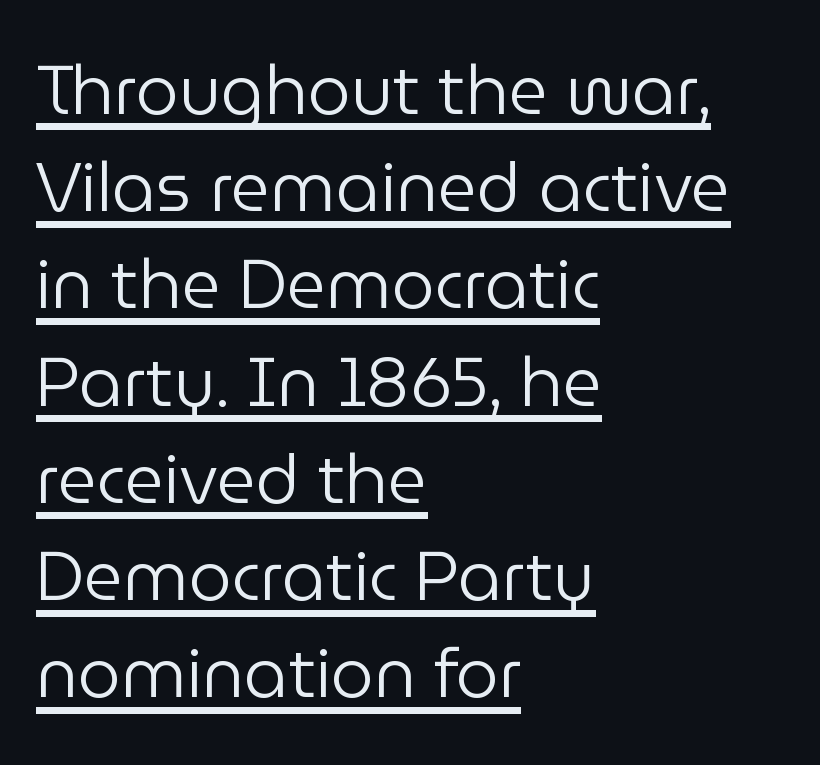
Q: Is the text bold? A: No.
Q: Is the text italic (slanted)? A: No, it is upright.
Q: Is the typeface a serif or a sans-serif typeface? A: Sans-serif.
Q: Is the text underlined? A: Yes.
Q: How is the paragraph aligned? A: Left-aligned.
Q: Is the spacing between letters normal or unusually wide? A: Normal.
Q: Is the spacing between lines tight, normal or loose? A: Normal.
Q: Width (condensed, normal, or wide)? A: Normal.
Q: Stroke contrast? A: Low.
Q: x-height? A: Medium.
Q: Monospaced? A: No.
